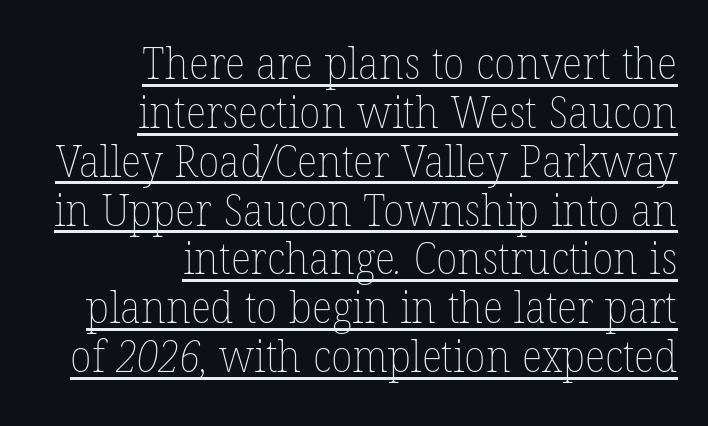
Q: Is the text bold? A: No.
Q: Is the text underlined? A: Yes.
Q: How is the paragraph aligned? A: Right-aligned.
Q: Is the spacing between letters normal or unusually wide? A: Normal.
Q: Is the spacing between lines tight, normal or loose? A: Tight.
Q: Width (condensed, normal, or wide)? A: Normal.
Q: Stroke contrast? A: Low.
Q: x-height? A: Medium.
Q: Monospaced? A: No.
